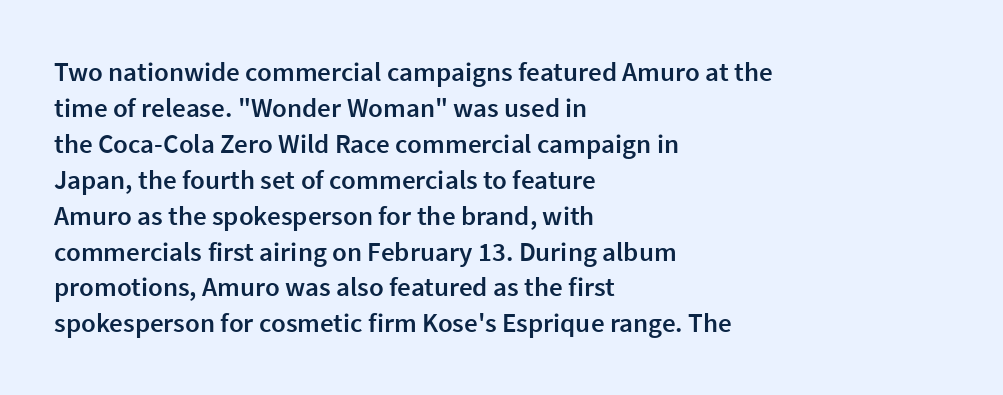
{"italic": "no", "bold": "semi", "underline": "no", "align": "left", "line_spacing": "normal", "line_spacing_ratio": 1.33, "letter_spacing": "normal", "letter_spacing_em": 0.0, "glyph_px": 27}
